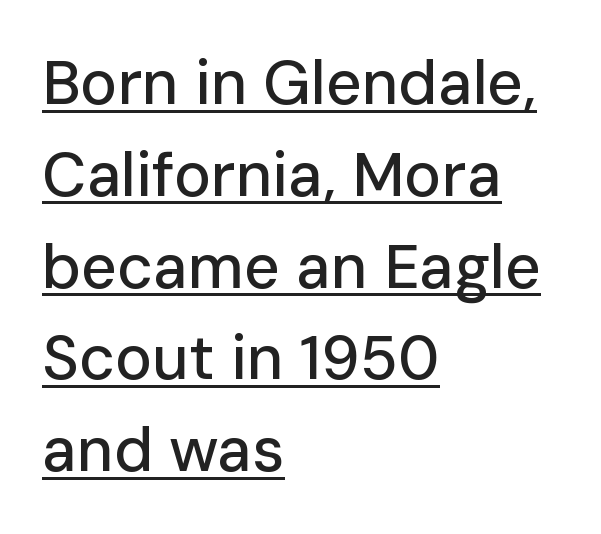
The image shows 62 px sans-serif type, upright; set left-aligned, normal line spacing (1.48x), normal letter spacing, underlined; low stroke contrast and a medium x-height.
